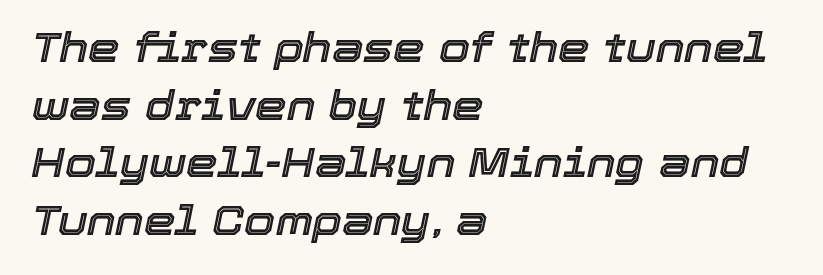
The image shows 40 px text type, italic (leaning right); set left-aligned, normal line spacing (1.44x), normal letter spacing, not underlined; a medium x-height.
